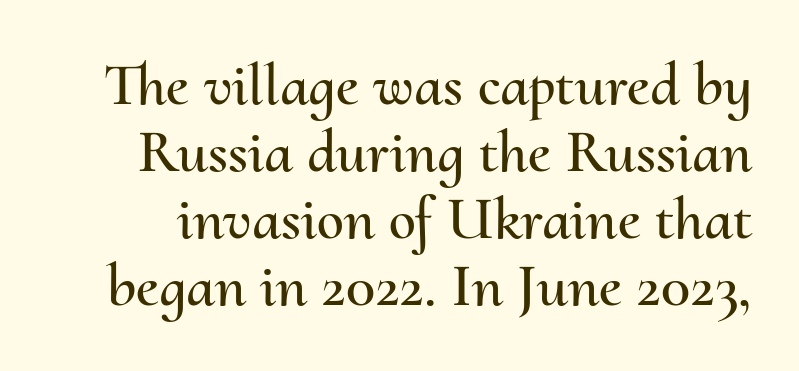
Q: Is the text italic (slanted)? A: No, it is upright.
Q: Is the text underlined? A: No.
Q: Is the spacing between letters normal or unusually wide? A: Normal.
Q: Is the spacing between lines tight, normal or loose? A: Tight.
Q: Width (condensed, normal, or wide)? A: Normal.
Q: Stroke contrast? A: Medium.
Q: x-height? A: Small.
Q: Monospaced? A: No.
